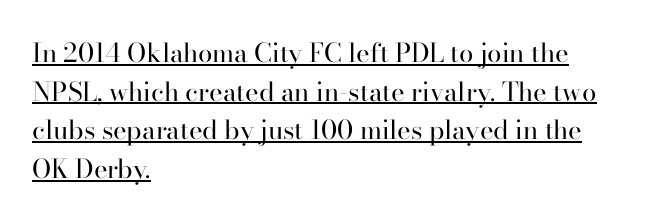
Q: Is the text bold? A: No.
Q: Is the text italic (slanted)? A: No, it is upright.
Q: Is the text underlined? A: Yes.
Q: How is the paragraph aligned? A: Left-aligned.
Q: Is the spacing between letters normal or unusually wide? A: Normal.
Q: Is the spacing between lines tight, normal or loose? A: Normal.
